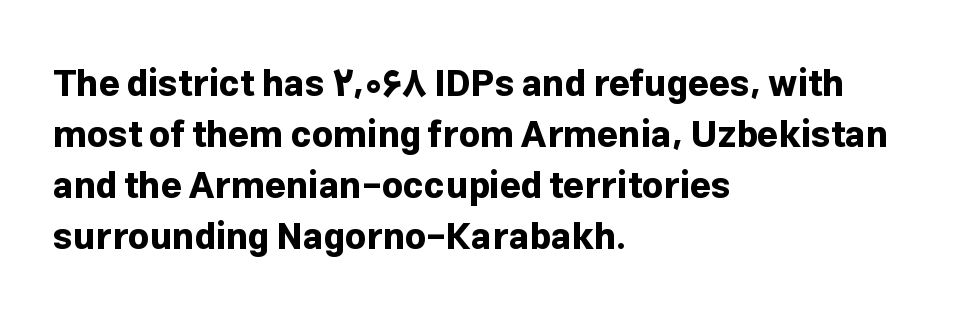
The image shows 36 px bold sans-serif type, upright; set left-aligned, normal line spacing (1.42x), normal letter spacing, not underlined; low stroke contrast and a medium x-height.
